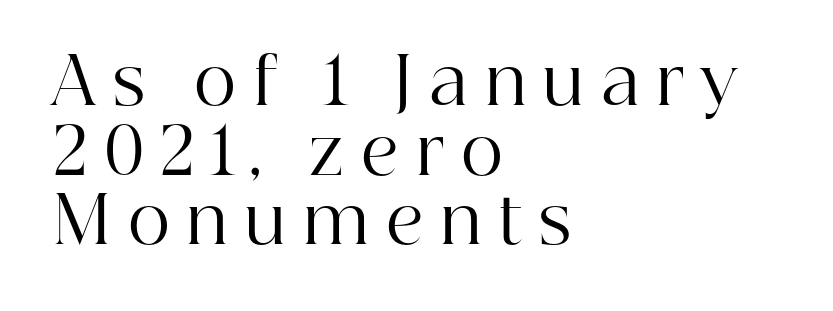
The image shows 65 px regular-weight serif type, upright; set left-aligned, tight line spacing (1.07x), unusually wide letter spacing (+0.26 em), not underlined; high stroke contrast and a medium x-height.
